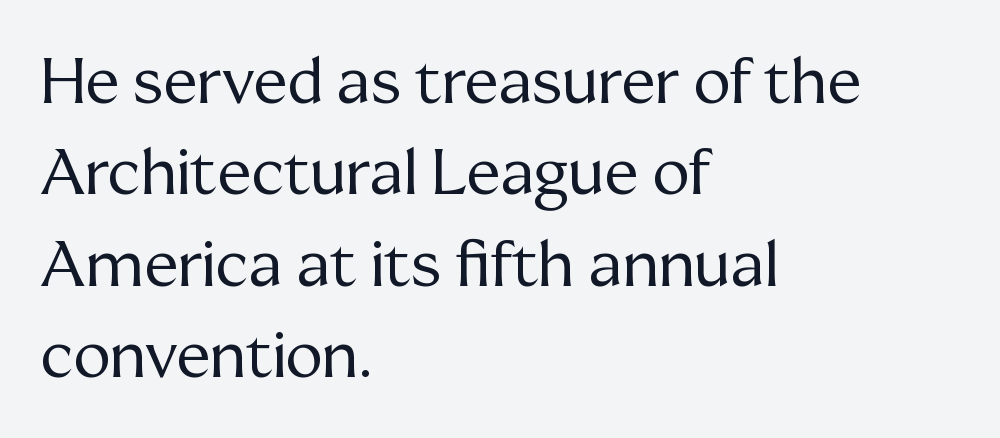
Does the copy run flush right? No — it runs flush left. The passage shown stacks its lines at a standard gap. Here the designer chose a conventional face with non-uniform glyph widths. The letters stand upright; this is a roman face. Does the type have serifs? Yes, each stem ends in a small foot.
